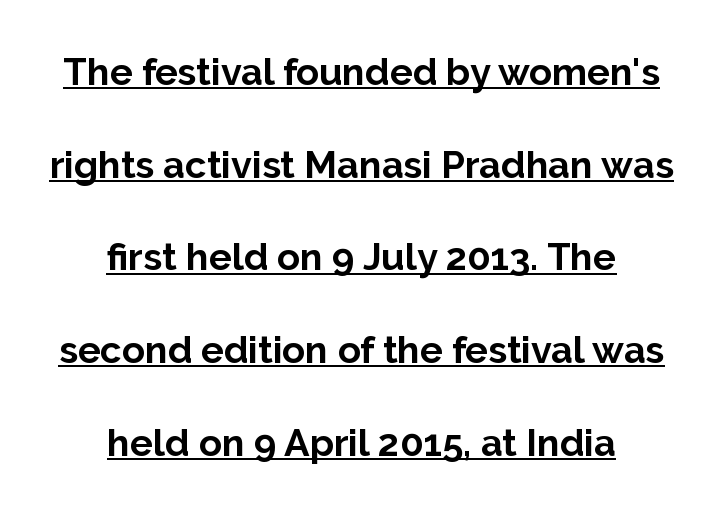
{"serif": "no", "italic": "no", "bold": "yes", "weight": "bold", "width": "normal", "stroke_contrast": "low", "x_height": "medium", "monospaced": "no", "underline": "yes", "align": "center", "line_spacing": "loose", "line_spacing_ratio": 2.44, "letter_spacing": "normal", "letter_spacing_em": 0.0, "glyph_px": 38}
